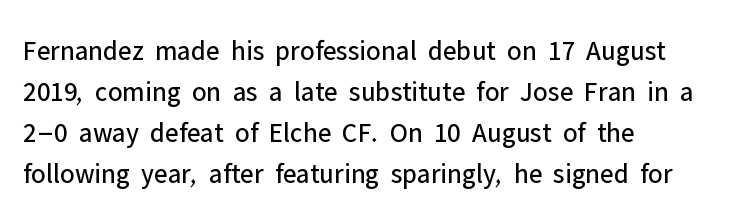
Q: Is the text bold? A: No.
Q: Is the text italic (slanted)? A: No, it is upright.
Q: Is the typeface a serif or a sans-serif typeface? A: Sans-serif.
Q: Is the text underlined? A: No.
Q: How is the paragraph aligned? A: Left-aligned.
Q: Is the spacing between letters normal or unusually wide? A: Normal.
Q: Is the spacing between lines tight, normal or loose? A: Normal.
Q: Width (condensed, normal, or wide)? A: Normal.
Q: Stroke contrast? A: Low.
Q: x-height? A: Medium.
Q: Monospaced? A: No.
